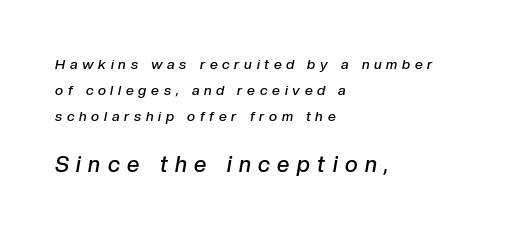
Q: Is the text bold? A: Semi-bold.
Q: Is the text italic (slanted)? A: Yes, it leans right by about 10 degrees.
Q: Is the text underlined? A: No.
Q: How is the paragraph aligned? A: Left-aligned.
Q: Is the spacing between letters normal or unusually wide? A: Unusually wide.
Q: Which block of text is set in a larger size, the first (top) or the second (bottom)? A: The second (bottom) one.
